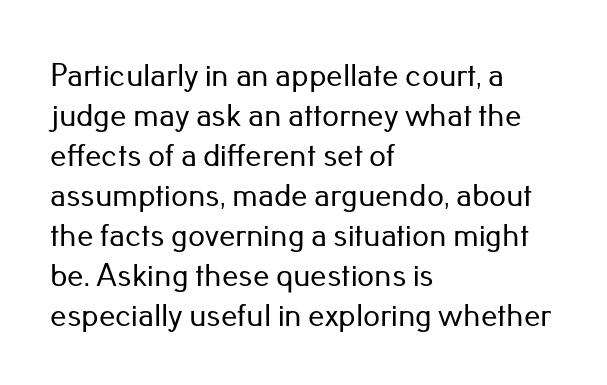
Glyph-to-glyph distance matches everyday printed text. Each line starts at the same left margin while the right side varies. These lines are rendered in a variable-pitch font. Anything drawn beneath the words? Only blank space. Stroke terminals: plain, sans-serif. No italicization has been applied; the sample stays upright.
